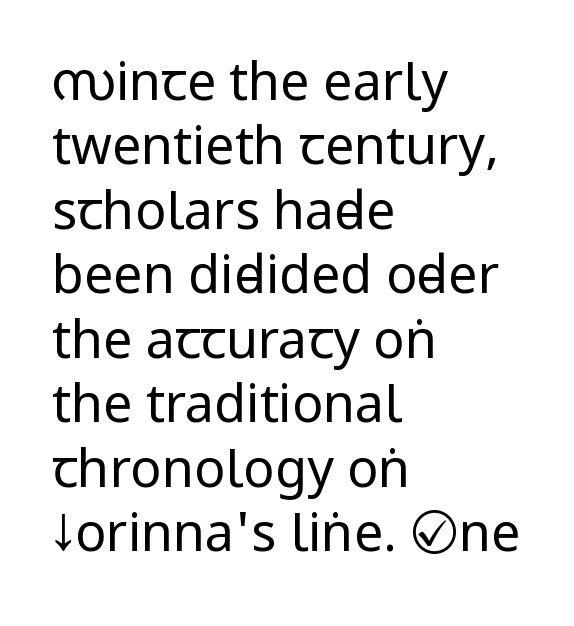
Q: Is the text bold? A: No.
Q: Is the text italic (slanted)? A: No, it is upright.
Q: Is the typeface a serif or a sans-serif typeface? A: Sans-serif.
Q: Is the text underlined? A: No.
Q: How is the paragraph aligned? A: Left-aligned.
Q: Is the spacing between letters normal or unusually wide? A: Normal.
Q: Width (condensed, normal, or wide)? A: Condensed.
Q: Stroke contrast? A: Low.
